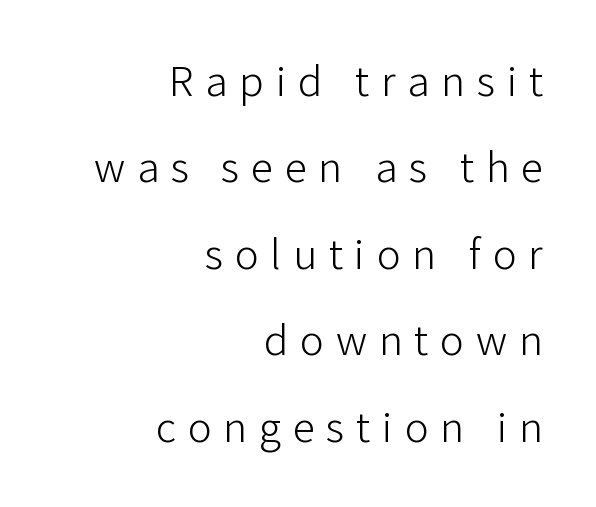
Q: Is the text bold? A: No.
Q: Is the text italic (slanted)? A: No, it is upright.
Q: Is the typeface a serif or a sans-serif typeface? A: Sans-serif.
Q: Is the text underlined? A: No.
Q: How is the paragraph aligned? A: Right-aligned.
Q: Is the spacing between letters normal or unusually wide? A: Unusually wide.
Q: Is the spacing between lines tight, normal or loose? A: Loose.
Q: Width (condensed, normal, or wide)? A: Normal.
Q: Stroke contrast? A: Low.
Q: x-height? A: Medium.
Q: Monospaced? A: No.
